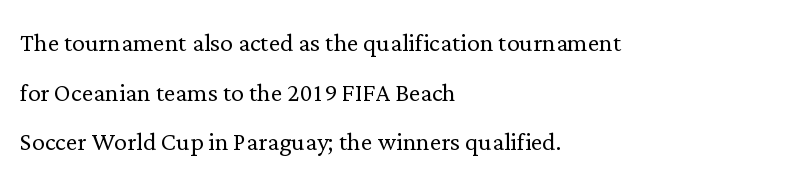
No extra tracking has been applied to these lines. The type sits square on the baseline with zero lean. Leading matches the norm, producing a regular column. Any mark beneath the type? The region is blank.
